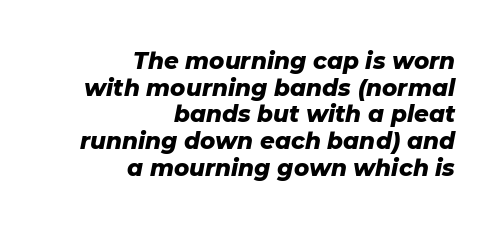
Q: Is the text bold? A: Yes.
Q: Is the text italic (slanted)? A: Yes, it leans right by about 11 degrees.
Q: Is the text underlined? A: No.
Q: How is the paragraph aligned? A: Right-aligned.
Q: Is the spacing between letters normal or unusually wide? A: Normal.
